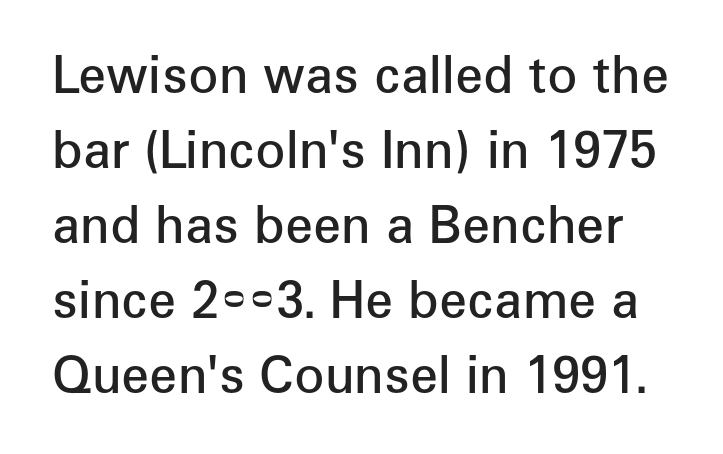
{"serif": "no", "italic": "no", "bold": "semi", "weight": "semibold", "width": "normal", "stroke_contrast": "low", "x_height": "medium", "monospaced": "no", "underline": "no", "line_spacing": "normal", "line_spacing_ratio": 1.5, "letter_spacing": "normal", "letter_spacing_em": 0.0, "glyph_px": 50}
